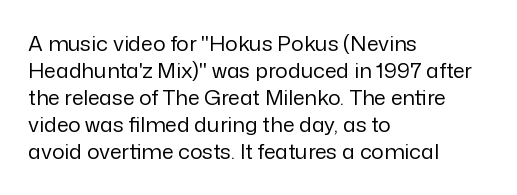
Q: Is the text bold? A: No.
Q: Is the text italic (slanted)? A: No, it is upright.
Q: Is the text underlined? A: No.
Q: How is the paragraph aligned? A: Left-aligned.
Q: Is the spacing between letters normal or unusually wide? A: Normal.
Q: Is the spacing between lines tight, normal or loose? A: Normal.
